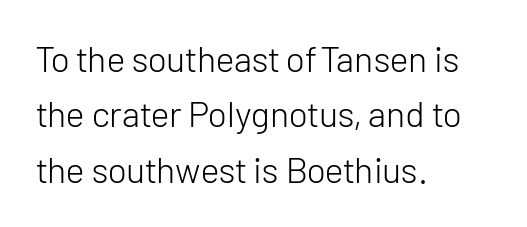
Q: Is the text bold? A: No.
Q: Is the text italic (slanted)? A: No, it is upright.
Q: Is the typeface a serif or a sans-serif typeface? A: Sans-serif.
Q: Is the text underlined? A: No.
Q: How is the paragraph aligned? A: Left-aligned.
Q: Is the spacing between letters normal or unusually wide? A: Normal.
Q: Is the spacing between lines tight, normal or loose? A: Normal.
Q: Width (condensed, normal, or wide)? A: Normal.
Q: Stroke contrast? A: Low.
Q: x-height? A: Medium.
Q: Monospaced? A: No.
